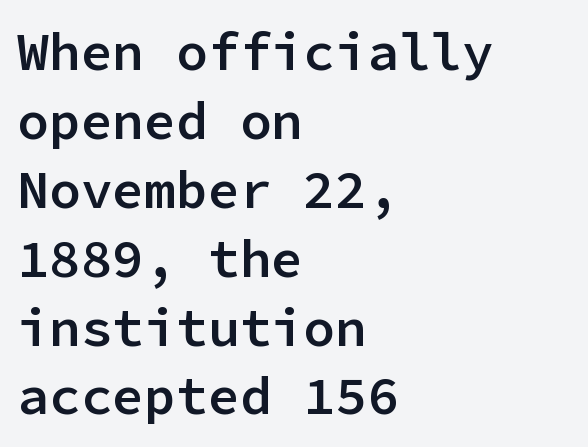
In terms of weight, the rendering is demibold, just under bold. Does the type have serifs? No, each stem ends abruptly. The glyphs are unaccompanied by any horizontal stroke below them. The designer left line spacing at the default. Left-aligned paragraph, ragged on the right. Is this a fixed-width face? Yes — each glyph sits in an identical cell.
